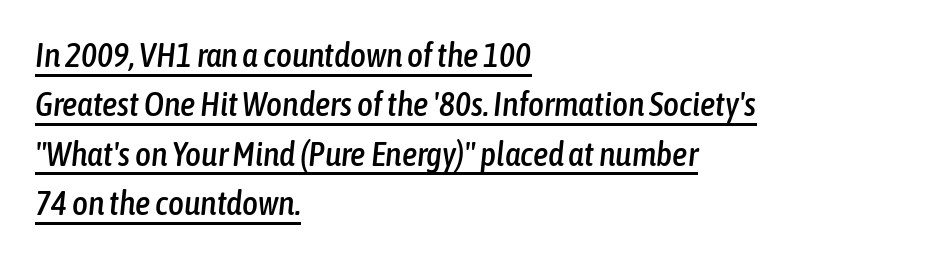
Proportional: the letters do not fall into vertical columns. Would a proofreader flag this as italicized? Yes. Underlining? Definitely there. Line spacing here is normal.
